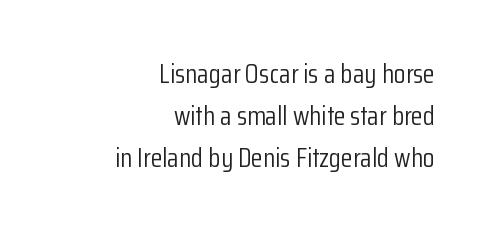
{"italic": "no", "bold": "no", "underline": "no", "align": "right", "line_spacing": "normal", "line_spacing_ratio": 1.56, "letter_spacing": "normal", "letter_spacing_em": 0.0, "glyph_px": 27}
